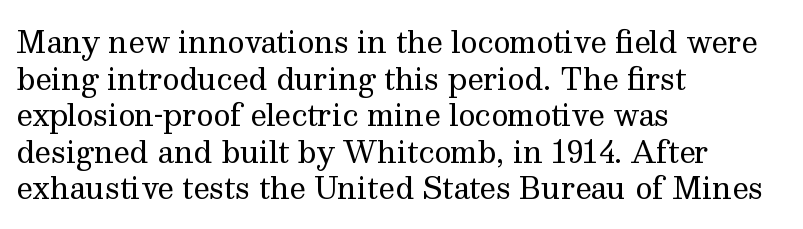
Caption: multi-line text, flush left, ragged right. There is no visible air inserted between adjacent glyphs. Posture: straight, roman, zero tilt. The typeface has the unassuming heft of standard copy or less.
